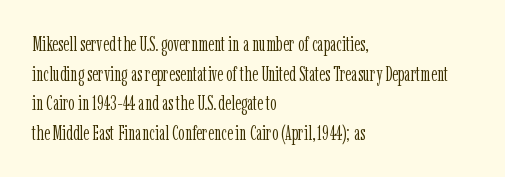
Q: Is the text bold? A: No.
Q: Is the text italic (slanted)? A: No, it is upright.
Q: Is the text underlined? A: No.
Q: How is the paragraph aligned? A: Left-aligned.
Q: Is the spacing between letters normal or unusually wide? A: Normal.
Q: Is the spacing between lines tight, normal or loose? A: Normal.
